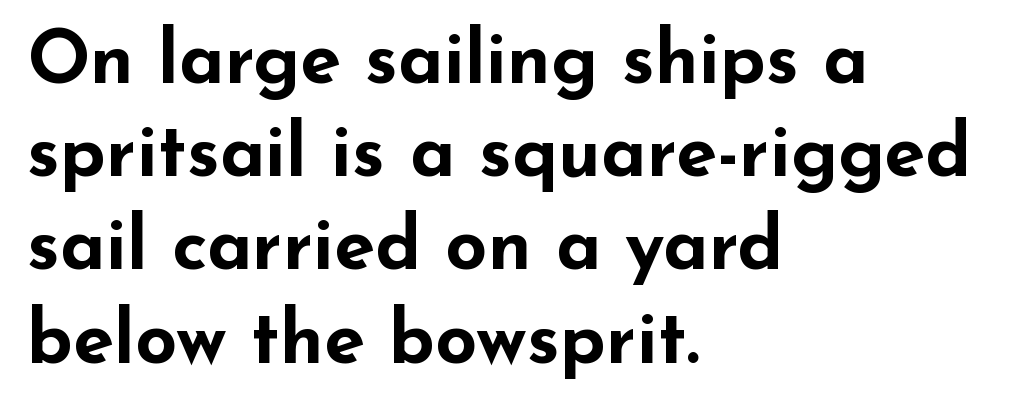
The image shows 74 px bold, wide sans-serif type, upright; set left-aligned, normal line spacing (1.26x), normal letter spacing, not underlined; low stroke contrast and a small x-height.
